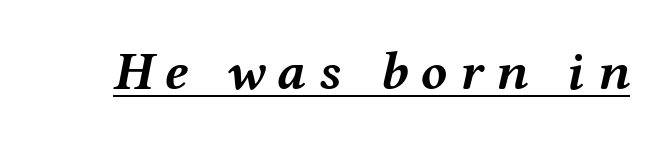
{"italic": "yes", "lean": "right", "slant_degrees": 12, "bold": "yes", "weight": "semibold", "width": "wide", "stroke_contrast": "medium", "x_height": "medium", "monospaced": "no", "underline": "yes", "letter_spacing": "wide", "letter_spacing_em": 0.24, "glyph_px": 54}
